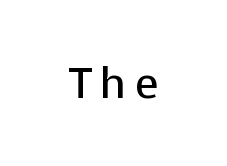
Quick note: underline off. A typesetter would label this face a sans. The letters advance in unequal steps, a hallmark of proportional type. The type is letterspaced generously, with wide tracking. Counters stay open thanks to moderate or lighter strokes. This is the regular roman posture of the typeface.
